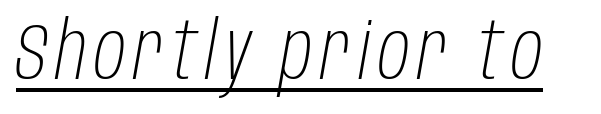
Q: Is the text bold? A: No.
Q: Is the text italic (slanted)? A: Yes, it leans right by about 10 degrees.
Q: Is the text underlined? A: Yes.
Q: Width (condensed, normal, or wide)? A: Condensed.
Q: Stroke contrast? A: Low.
Q: x-height? A: Large.
Q: Monospaced? A: No.
